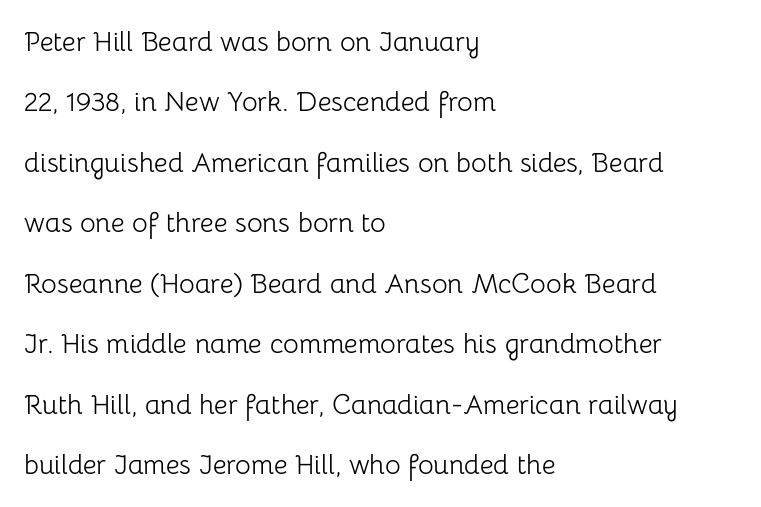
{"italic": "no", "bold": "no", "underline": "no", "align": "left", "line_spacing": "loose", "line_spacing_ratio": 2.24, "letter_spacing": "normal", "letter_spacing_em": 0.0, "glyph_px": 27}
